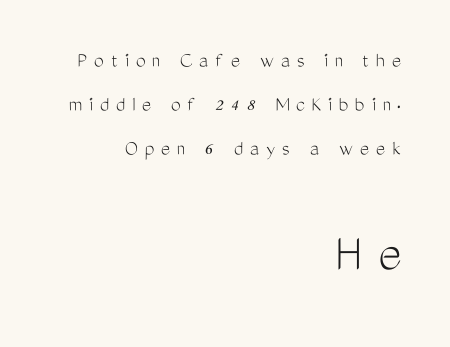
{"serif": "no", "italic": "no", "bold": "no", "weight": "light", "width": "condensed", "stroke_contrast": "medium", "x_height": "medium", "monospaced": "no", "underline": "no", "align": "right", "line_spacing": "loose", "line_spacing_ratio": 2.01, "letter_spacing": "wide", "letter_spacing_em": 0.31, "larger_block": "second", "size_ratio": 2.55, "glyph_px": 56}
